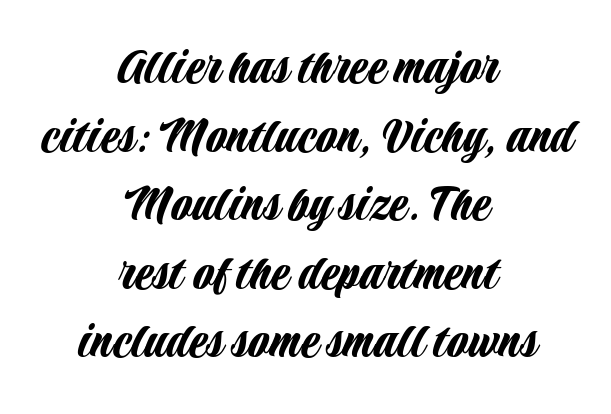
Q: Is the text italic (slanted)? A: Yes.
Q: Is the typeface a serif or a sans-serif typeface? A: Sans-serif.
Q: Is the text underlined? A: No.
Q: How is the paragraph aligned? A: Centered.
Q: Is the spacing between letters normal or unusually wide? A: Normal.
Q: Is the spacing between lines tight, normal or loose? A: Normal.
Q: Width (condensed, normal, or wide)? A: Condensed.
Q: Stroke contrast? A: Low.
Q: x-height? A: Large.
Q: Monospaced? A: No.
